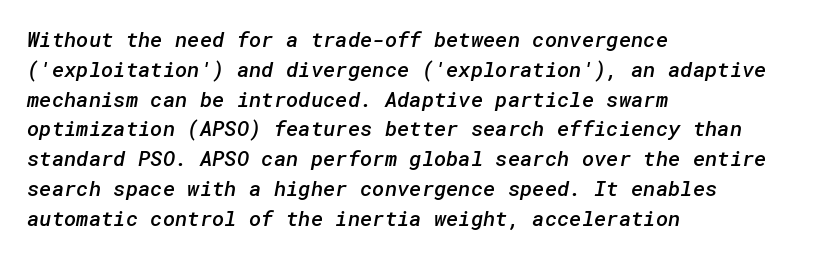
Q: Is the text bold? A: Semi-bold.
Q: Is the text underlined? A: No.
Q: How is the paragraph aligned? A: Left-aligned.
Q: Is the spacing between letters normal or unusually wide? A: Normal.
Q: Is the spacing between lines tight, normal or loose? A: Normal.
